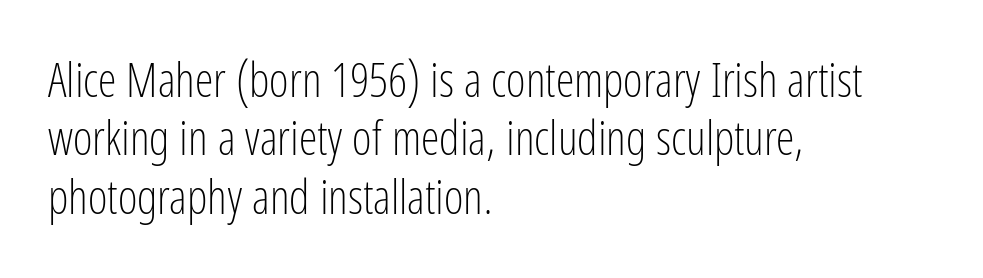
The horizontal fit of the characters is conventional and even. Look at the bottom of the vertical strokes: they stop flat, with no serifs. Each letter keeps its own natural width here, so spacing adapts to shape. These lines stack with their left ends in a neat column. Letters rest on an invisible, unmarked baseline. No extra ink here — the face is not bold.
